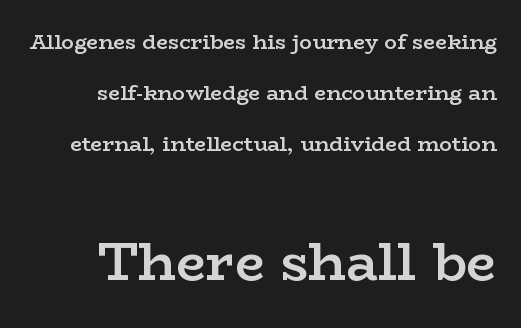
The image shows 53 px semibold, wide serif type, upright; set right-aligned, loose line spacing (2.42x), normal letter spacing, not underlined; the second (bottom) block is 2.52x larger; low stroke contrast and a medium x-height.
